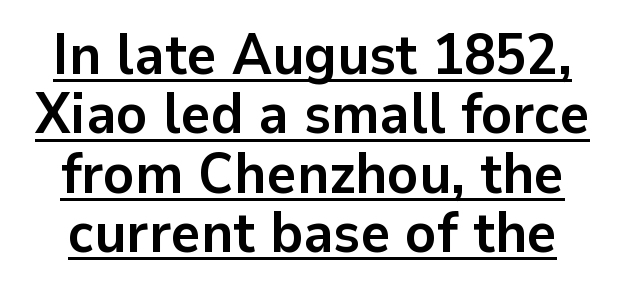
{"serif": "no", "italic": "no", "bold": "yes", "weight": "semibold", "width": "normal", "stroke_contrast": "low", "x_height": "medium", "monospaced": "no", "underline": "yes", "align": "center", "line_spacing": "tight", "line_spacing_ratio": 1.04, "letter_spacing": "normal", "letter_spacing_em": 0.0, "glyph_px": 57}
